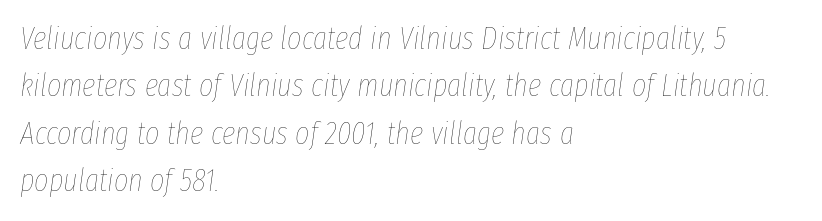
{"italic": "yes", "lean": "right", "slant_degrees": 8, "bold": "no", "weight": "thin", "width": "condensed", "stroke_contrast": "low", "x_height": "medium", "monospaced": "no", "underline": "no", "align": "left", "line_spacing": "normal", "line_spacing_ratio": 1.53, "letter_spacing": "normal", "letter_spacing_em": 0.0, "glyph_px": 31}
